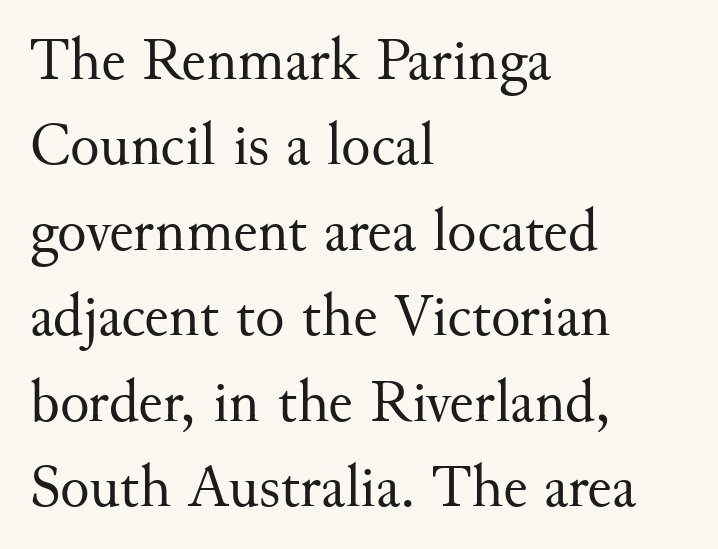
{"serif": "yes", "italic": "no", "bold": "no", "weight": "regular", "width": "normal", "stroke_contrast": "medium", "x_height": "small", "monospaced": "no", "underline": "no", "align": "left", "line_spacing": "normal", "line_spacing_ratio": 1.4, "letter_spacing": "normal", "letter_spacing_em": 0.0, "glyph_px": 61}
